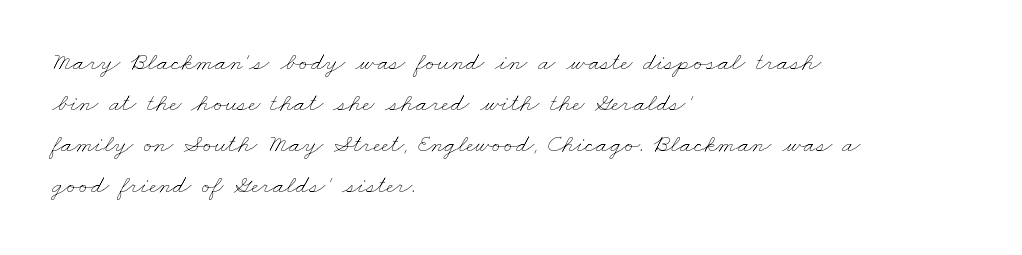
The image shows 26 px text type; set left-aligned, normal line spacing (1.58x), normal letter spacing, not underlined.
